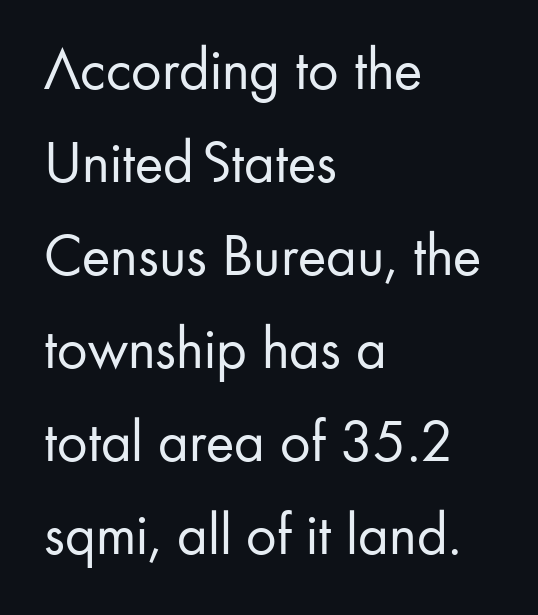
Has an underline been added? It has not. Tracking here is standard; glyphs follow each other at the usual distance. Is the type heavy? It reads as light-to-regular instead. Notice how the stems are strictly vertical — no italics here. The ragged edge is on the right, which tells us the setting is flush left. The glyphs in this specimen are sans serif.
